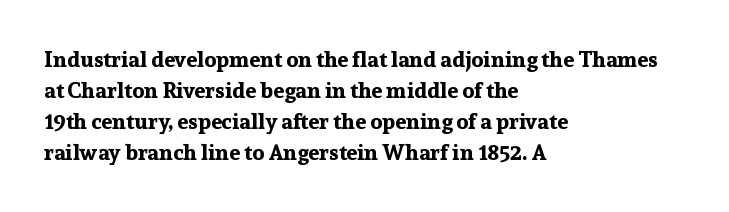
Q: Is the text bold? A: Yes.
Q: Is the text italic (slanted)? A: No, it is upright.
Q: Is the text underlined? A: No.
Q: How is the paragraph aligned? A: Left-aligned.
Q: Is the spacing between letters normal or unusually wide? A: Normal.
Q: Is the spacing between lines tight, normal or loose? A: Normal.
